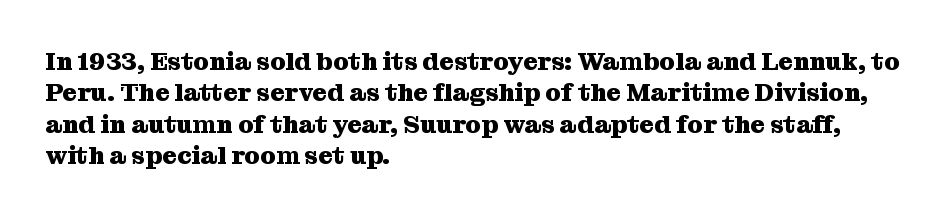
{"italic": "no", "bold": "yes", "underline": "no", "align": "left", "line_spacing": "normal", "line_spacing_ratio": 1.26, "letter_spacing": "normal", "letter_spacing_em": 0.0, "glyph_px": 25}
